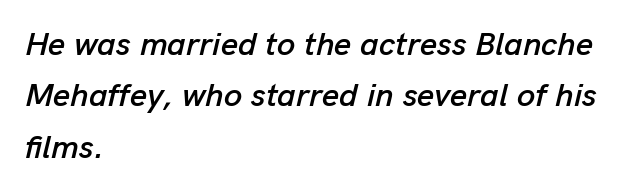
{"italic": "yes", "lean": "right", "slant_degrees": 13, "width": "normal", "stroke_contrast": "low", "x_height": "medium", "monospaced": "no", "underline": "no", "align": "left", "line_spacing": "normal", "line_spacing_ratio": 1.56, "letter_spacing": "normal", "letter_spacing_em": 0.0, "glyph_px": 33}
